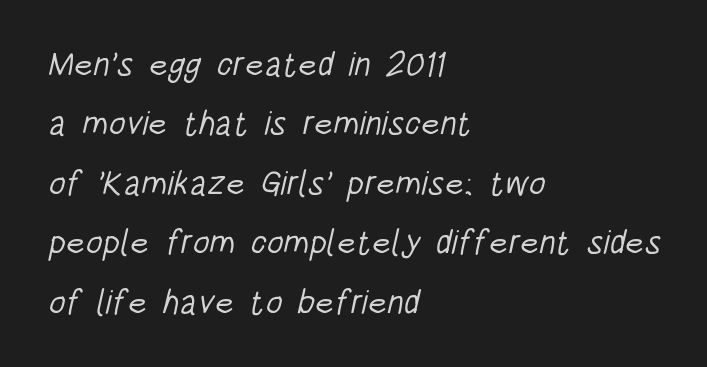
The image shows 34 px light, condensed sans-serif type; set left-aligned, line spacing 1.75x, normal letter spacing, not underlined; low stroke contrast and a large x-height.
